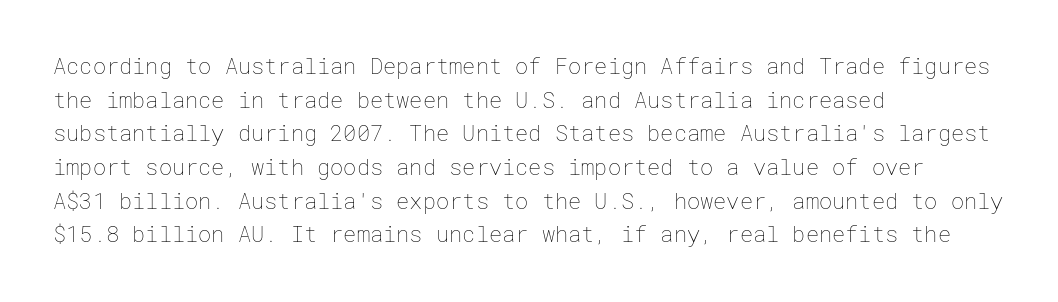
Q: Is the text bold? A: No.
Q: Is the text italic (slanted)? A: No, it is upright.
Q: Is the text underlined? A: No.
Q: How is the paragraph aligned? A: Left-aligned.
Q: Is the spacing between letters normal or unusually wide? A: Normal.
Q: Is the spacing between lines tight, normal or loose? A: Normal.
